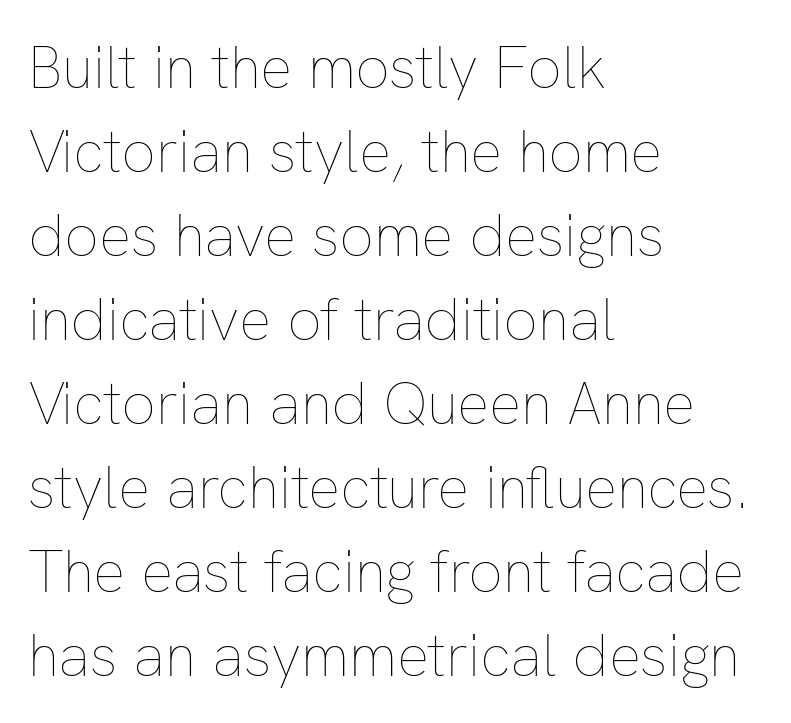
Q: Is the text bold? A: No.
Q: Is the text italic (slanted)? A: No, it is upright.
Q: Is the text underlined? A: No.
Q: How is the paragraph aligned? A: Left-aligned.
Q: Is the spacing between letters normal or unusually wide? A: Normal.
Q: Is the spacing between lines tight, normal or loose? A: Normal.
Q: Width (condensed, normal, or wide)? A: Normal.
Q: Stroke contrast? A: Low.
Q: x-height? A: Medium.
Q: Monospaced? A: No.
